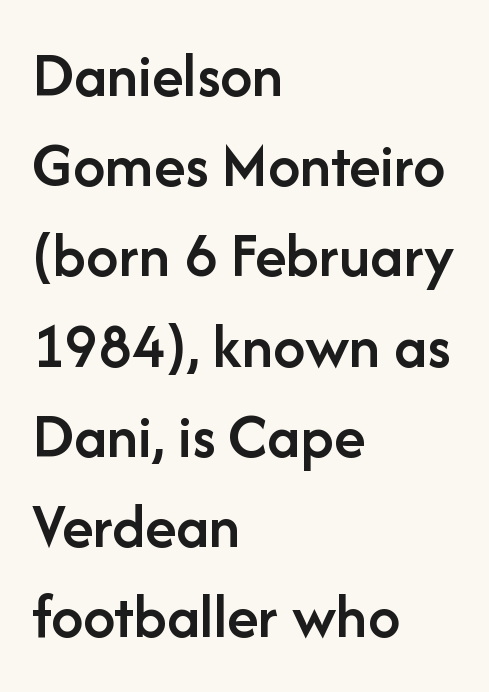
Q: Is the text bold? A: Semi-bold.
Q: Is the text italic (slanted)? A: No, it is upright.
Q: Is the typeface a serif or a sans-serif typeface? A: Sans-serif.
Q: Is the text underlined? A: No.
Q: How is the paragraph aligned? A: Left-aligned.
Q: Is the spacing between letters normal or unusually wide? A: Normal.
Q: Is the spacing between lines tight, normal or loose? A: Normal.
Q: Width (condensed, normal, or wide)? A: Normal.
Q: Stroke contrast? A: Low.
Q: x-height? A: Medium.
Q: Monospaced? A: No.
